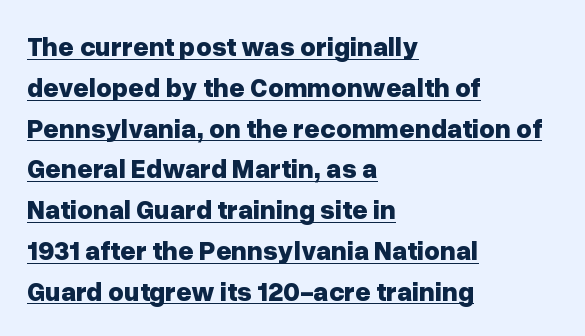
The image shows 27 px bold type, upright; set left-aligned, normal line spacing (1.51x), normal letter spacing, underlined.
